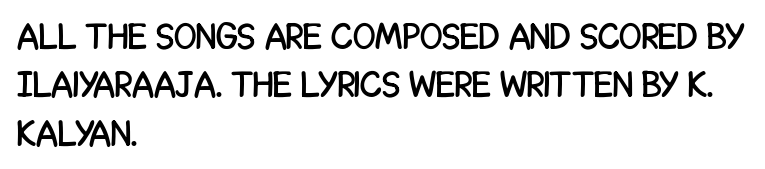
Posture: upright roman. Inter-character spacing is left at the font's built-in metrics. Grotesque or geometric, the face here clearly has no serifs. Each line starts at the same left margin while the right side varies. You could not count columns in this text — the font is proportionally spaced.
